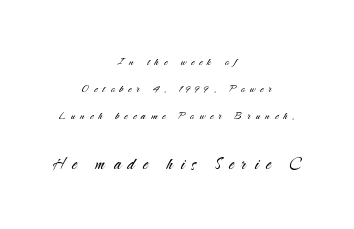
Q: Is the text bold? A: No.
Q: Is the text italic (slanted)? A: Yes.
Q: Is the text underlined? A: No.
Q: How is the paragraph aligned? A: Centered.
Q: Is the spacing between letters normal or unusually wide? A: Unusually wide.
Q: Is the spacing between lines tight, normal or loose? A: Loose.
Q: Which block of text is set in a larger size, the first (top) or the second (bottom)? A: The second (bottom) one.
